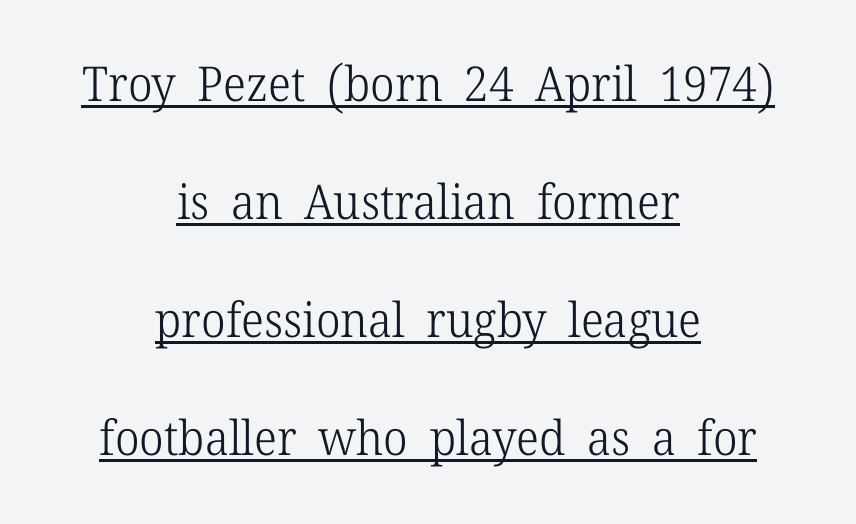
The image shows 48 px light serif type, upright; set centered, loose line spacing (2.46x), normal letter spacing, underlined; low stroke contrast and a medium x-height.
